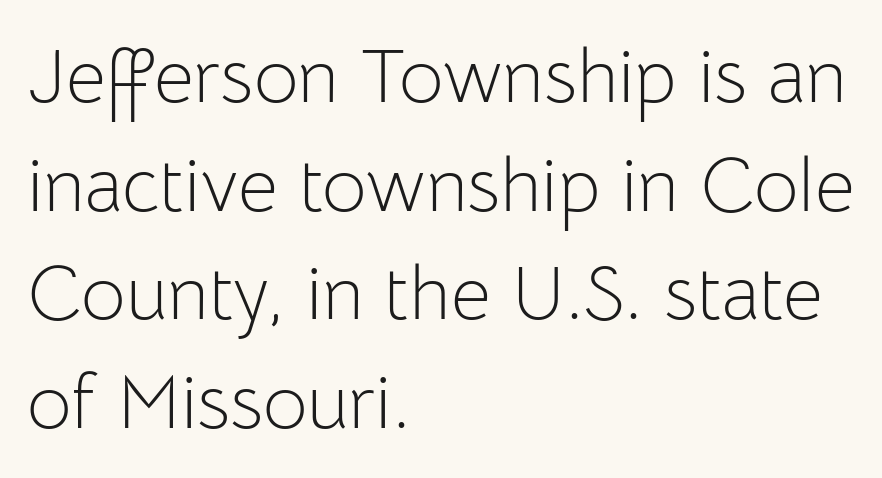
The paragraph has a hard left edge and a soft right edge. The face used here is a sans, in the tradition of grotesques and geometrics. Unbolded letterforms with no extra heft. These lines sit exactly where default settings would place them. The letters stand upright; this is a roman face.
